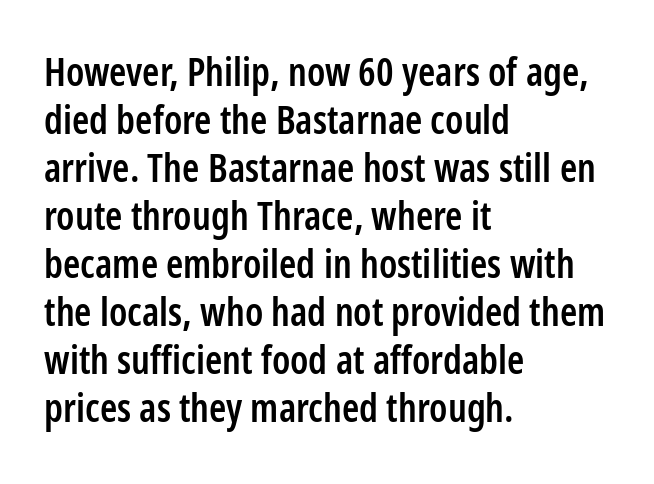
The passage shown is not underscored anywhere. Think of a printed novel: that variable character pitch is what you see here. Posture: upright roman. Emphasis by weight is partial: semibold. Unlike a traditional serif, this face leaves its strokes unadorned. Horizontal alignment here is leftward, the default for most running prose.
